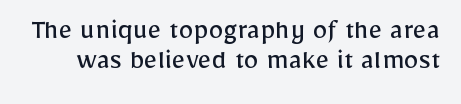
Decoration check: the copy has no underline. What kind of face is this? One without serifs — a sans. A typesetter would mark this as roman, not italic. Compared with typical body copy, the letter spacing here is the same. No chunkiness to these letters — they're not bold.
